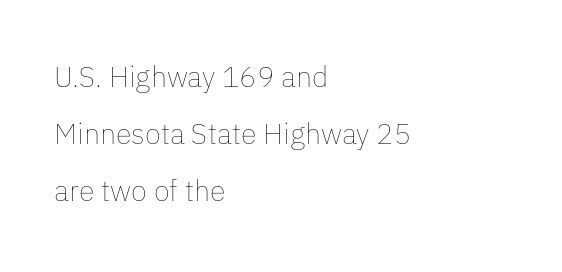
{"italic": "no", "bold": "no", "weight": "thin", "width": "normal", "stroke_contrast": "low", "x_height": "medium", "monospaced": "no", "underline": "no", "align": "left", "line_spacing": "loose", "line_spacing_ratio": 1.97, "letter_spacing": "normal", "letter_spacing_em": 0.0, "glyph_px": 29}
